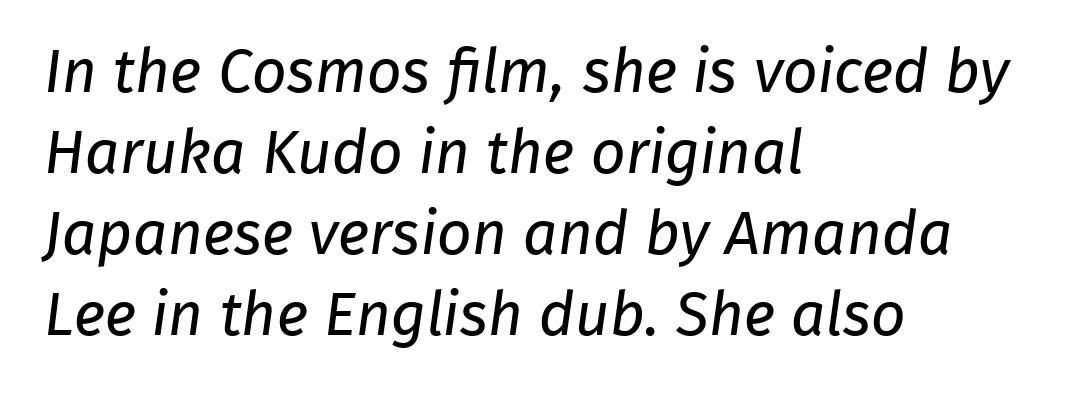
The image shows 61 px regular-weight sans-serif type; set left-aligned, normal line spacing (1.33x), normal letter spacing, not underlined; low stroke contrast and a medium x-height.
